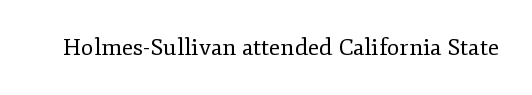
The image shows 23 px text type, upright; set normal letter spacing, not underlined.
